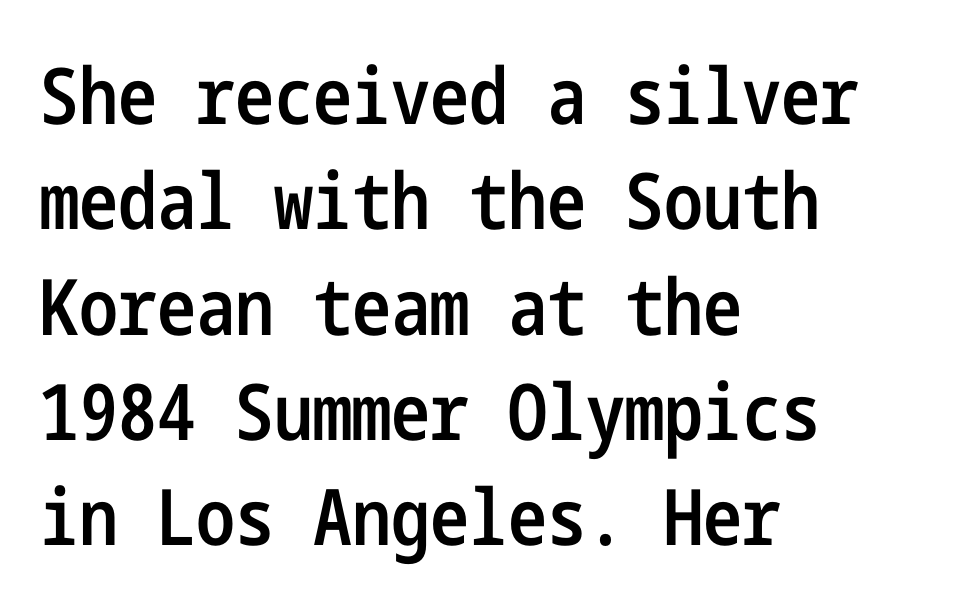
This rendering uses left alignment, leaving the right contour irregular. Just letters on the line, the space beneath them empty. The specimen reads as upright at a glance. Each new line begins a customary step beneath the previous one.
